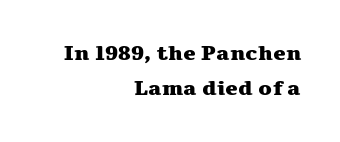
{"italic": "no", "bold": "yes", "underline": "no", "align": "right", "line_spacing": "normal", "line_spacing_ratio": 1.66, "letter_spacing": "normal", "letter_spacing_em": 0.0, "glyph_px": 21}
